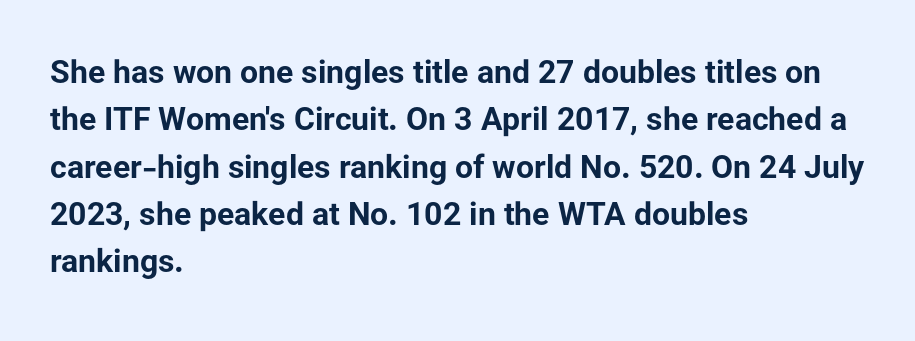
Q: Is the text bold? A: Yes.
Q: Is the text italic (slanted)? A: No, it is upright.
Q: Is the typeface a serif or a sans-serif typeface? A: Sans-serif.
Q: Is the text underlined? A: No.
Q: How is the paragraph aligned? A: Left-aligned.
Q: Is the spacing between letters normal or unusually wide? A: Normal.
Q: Is the spacing between lines tight, normal or loose? A: Normal.
Q: Width (condensed, normal, or wide)? A: Normal.
Q: Stroke contrast? A: Low.
Q: x-height? A: Medium.
Q: Monospaced? A: No.
